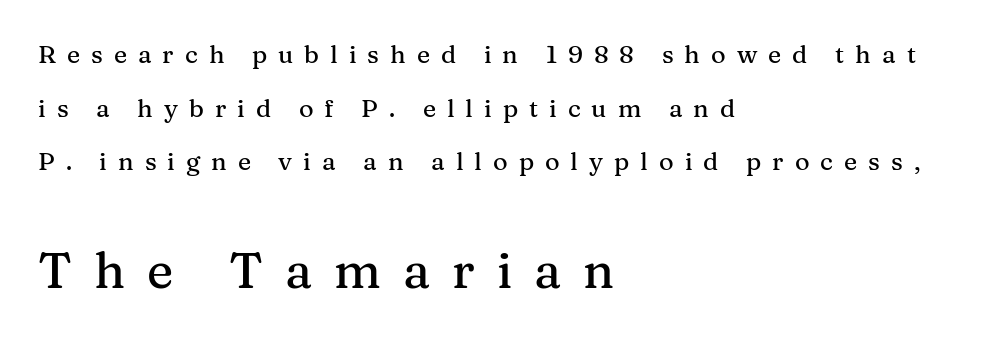
{"serif": "yes", "italic": "no", "width": "normal", "stroke_contrast": "medium", "x_height": "medium", "monospaced": "no", "underline": "no", "align": "left", "line_spacing": "loose", "line_spacing_ratio": 2.15, "letter_spacing": "wide", "letter_spacing_em": 0.44, "larger_block": "second", "size_ratio": 2.0, "glyph_px": 50}
